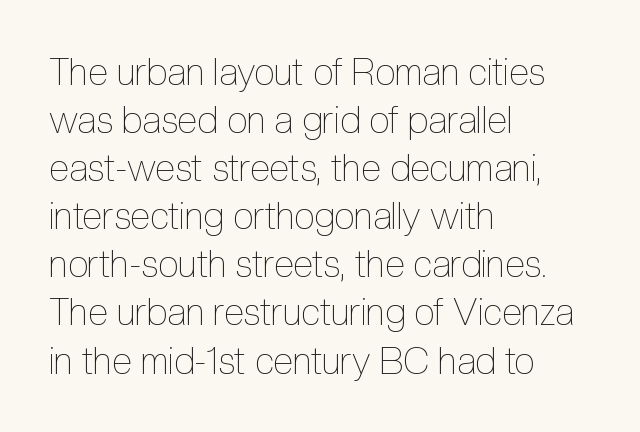
When letters stand straight like this, we call the style roman or upright. The lines are quadded left. The rendering uses a moderate line-height, typical for paragraphs. Characters follow at the spacing the type designer built in. The rendering uses natural spacing where letterforms have individual widths. A clean baseline with only descenders dipping below it.
